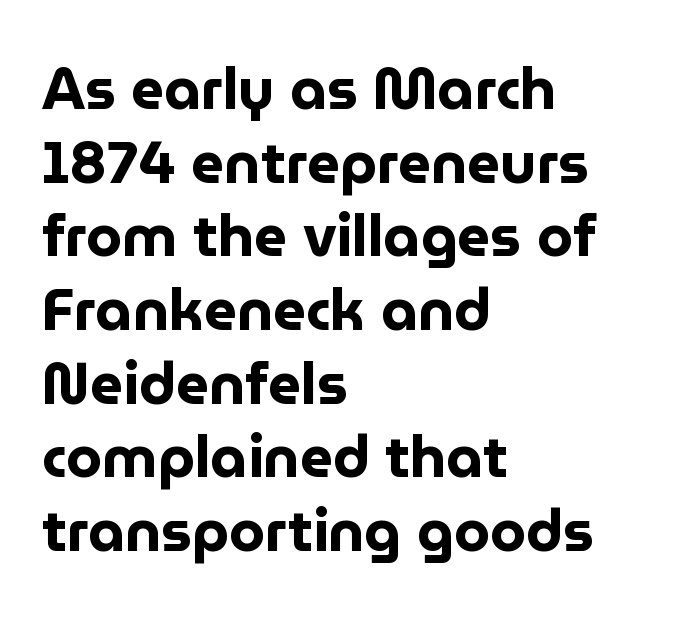
{"serif": "no", "italic": "no", "bold": "yes", "weight": "bold", "width": "normal", "stroke_contrast": "low", "x_height": "medium", "monospaced": "no", "underline": "no", "align": "left", "line_spacing": "normal", "line_spacing_ratio": 1.27, "letter_spacing": "normal", "letter_spacing_em": 0.0, "glyph_px": 58}
